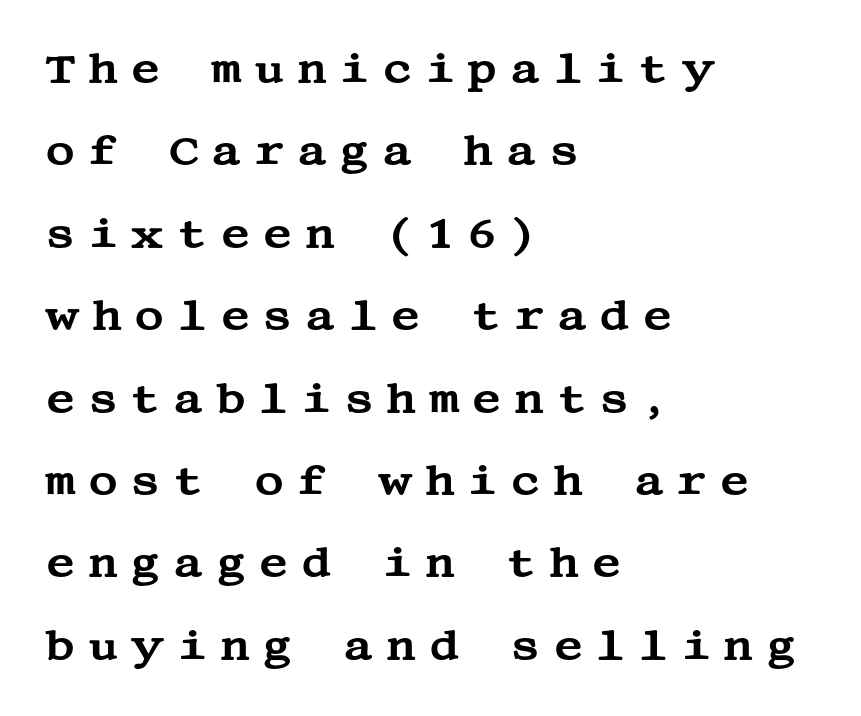
{"serif": "yes", "italic": "no", "width": "wide", "stroke_contrast": "medium", "x_height": "large", "underline": "no", "align": "left", "line_spacing": "loose", "line_spacing_ratio": 2.01, "letter_spacing": "wide", "letter_spacing_em": 0.3, "glyph_px": 41}
